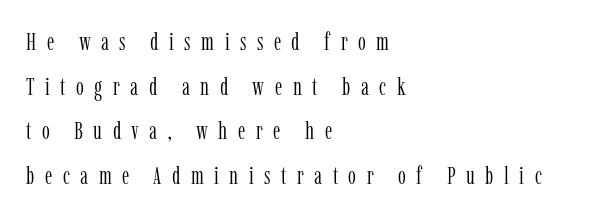
Q: Is the text bold? A: No.
Q: Is the text italic (slanted)? A: No, it is upright.
Q: Is the text underlined? A: No.
Q: How is the paragraph aligned? A: Left-aligned.
Q: Is the spacing between letters normal or unusually wide? A: Unusually wide.
